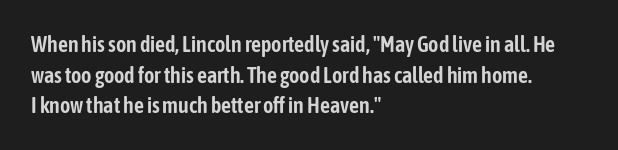
{"italic": "no", "underline": "no", "align": "left", "line_spacing": "normal", "line_spacing_ratio": 1.39, "letter_spacing": "normal", "letter_spacing_em": 0.0, "glyph_px": 22}
